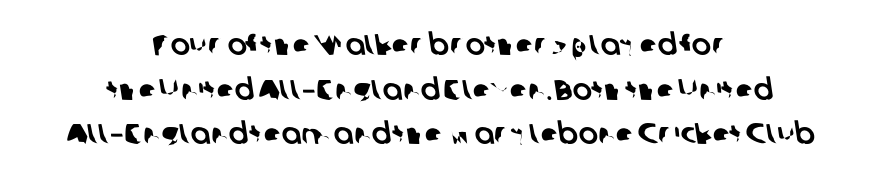
The image shows 29 px sans-serif type; set centered, normal line spacing (1.54x), normal letter spacing, not underlined; low stroke contrast and a medium x-height.
